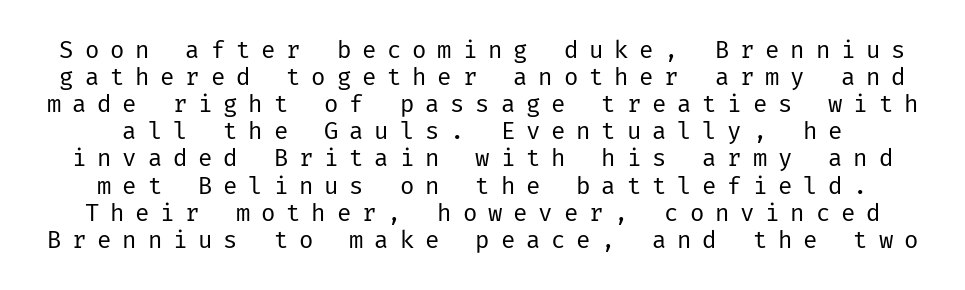
A light-to-regular cut is what we see here. How would I describe the line gaps? Narrow and economical. Short note: letters widely spaced. Check under the words: just untouched page. The letters stand upright; this is a roman face.
